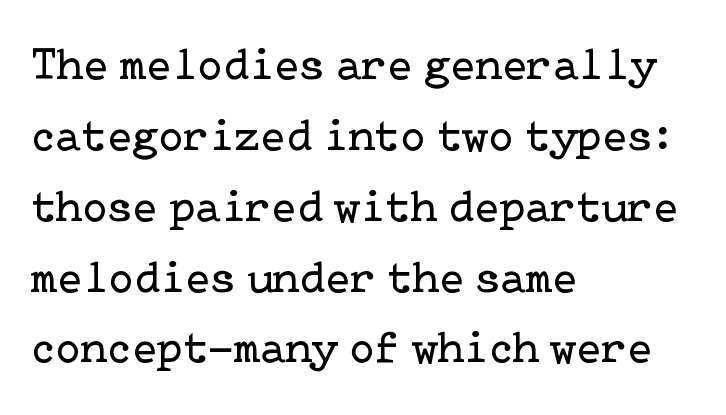
Nobody drew a line under any word here. Observe the ordinary spacing: letters are neighbours, not strangers. When letters stand straight like this, we call the style roman or upright. What kind of face is this? One with serifs.
